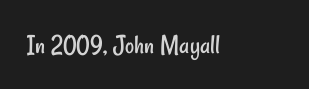
Standard letterfit; no display-style spreading of the glyphs. Here the designer chose a conventional face with non-uniform glyph widths. Rule under the text: the space is simply empty. Classification — sans serif. Is the stroke heavy? The answer is a plain regular-or-lighter.
